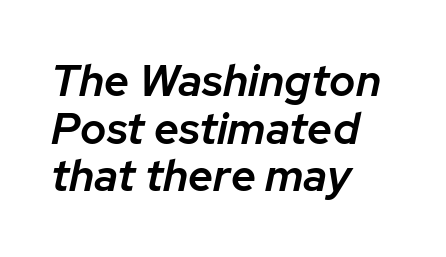
Line beginnings align vertically; line endings do not. In terms of letterspacing, this is plain default setting. This is the in-between weight designers call semibold or demi. Quick note: underline off. Every character sits at an angle, as italics do.
